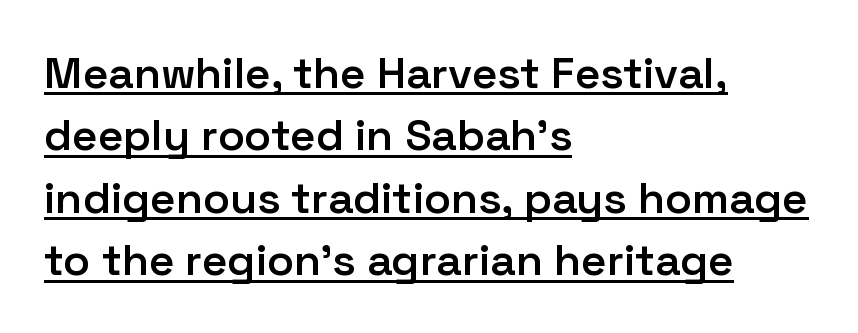
{"serif": "no", "italic": "no", "bold": "semi", "weight": "semibold", "width": "normal", "stroke_contrast": "low", "x_height": "medium", "monospaced": "no", "underline": "yes", "align": "left", "line_spacing": "normal", "line_spacing_ratio": 1.42, "letter_spacing": "normal", "letter_spacing_em": 0.0, "glyph_px": 44}
